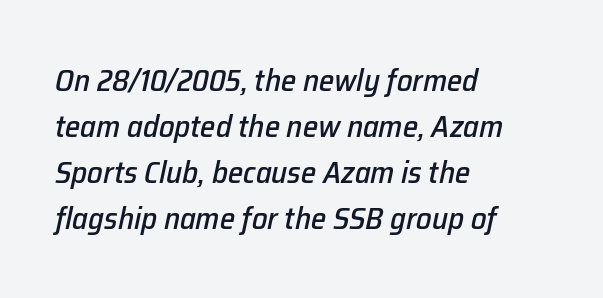
Between one letter and the next there's only the usual sliver of space. Underline: absent. Reading down the column, the eye jumps a familiar distance to each next line. Looks like regular typesetting: each glyph gets only the width it needs. The typography opts for an oblique posture over an upright one.
